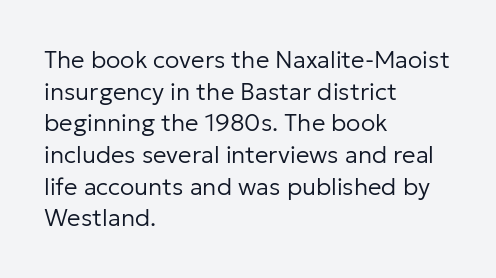
Q: Is the text bold? A: No.
Q: Is the text italic (slanted)? A: No, it is upright.
Q: Is the text underlined? A: No.
Q: How is the paragraph aligned? A: Left-aligned.
Q: Is the spacing between letters normal or unusually wide? A: Normal.
Q: Is the spacing between lines tight, normal or loose? A: Normal.
